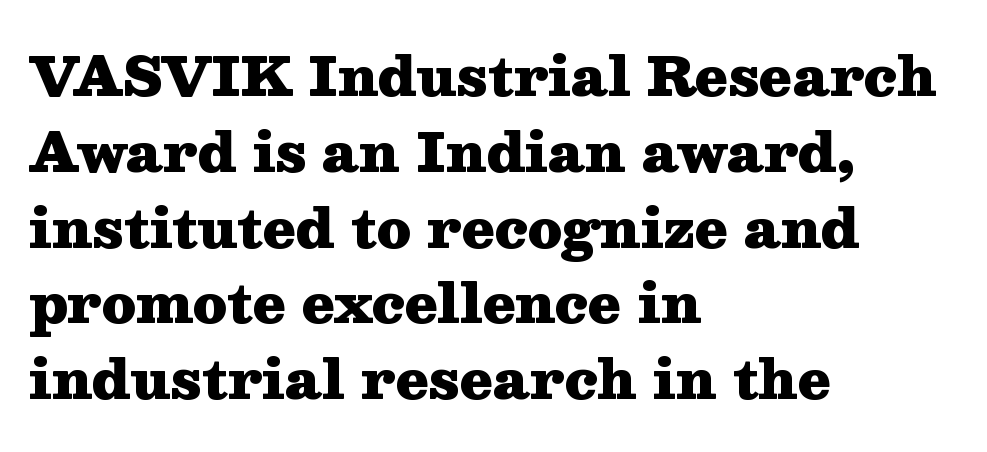
A full-strength bold gives these letters their thick strokes. Posture: upright roman. What stands out about the letter spacing? Nothing — it is the standard amount. The face used here is proportionally spaced, like ordinary book or web type.
